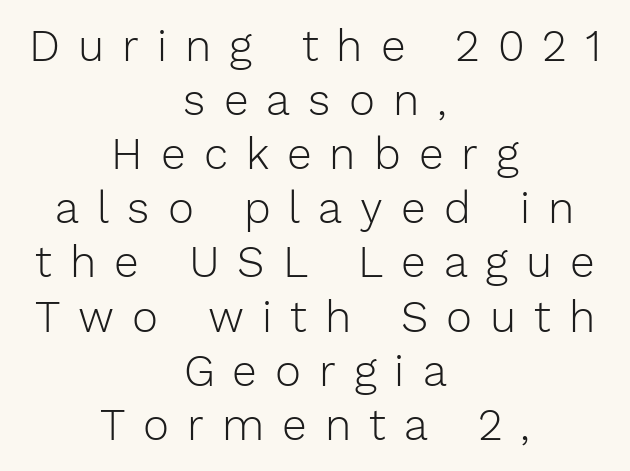
{"serif": "no", "italic": "no", "bold": "no", "weight": "light", "width": "normal", "stroke_contrast": "low", "x_height": "medium", "monospaced": "no", "underline": "no", "align": "center", "line_spacing_ratio": 1.23, "letter_spacing": "wide", "letter_spacing_em": 0.41, "glyph_px": 44}
